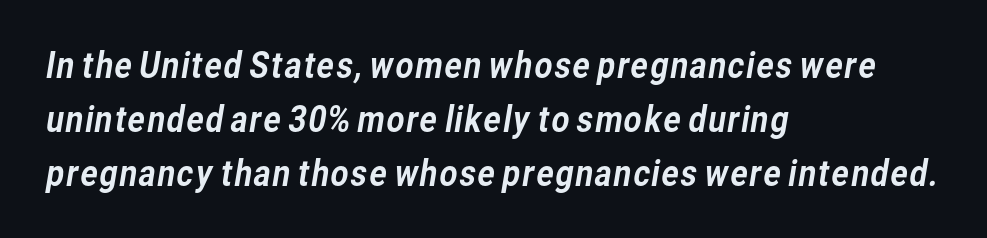
In CSS terms this would be text-align: left. This sample uses plain, unmodified letter spacing. Successive baselines arrive at the customary interval. The space beneath each line is pristine and unruled. Type style note: lacks serifs. Each letter keeps its own natural width here, so spacing adapts to shape.
